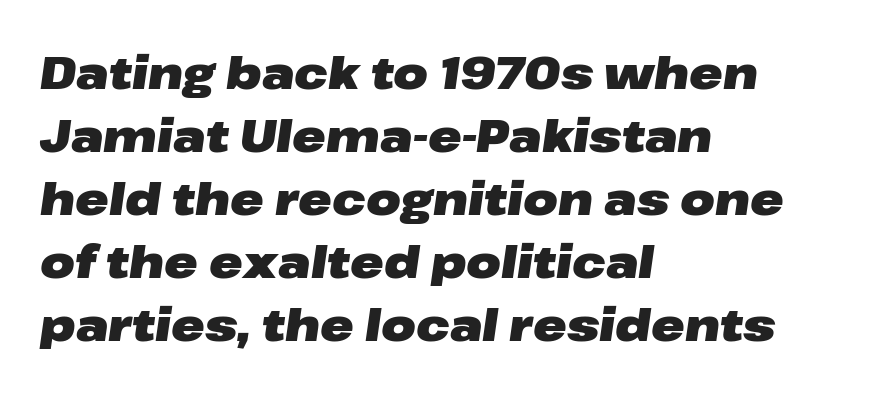
Q: Is the text bold? A: Yes.
Q: Is the text italic (slanted)? A: Yes, it leans right by about 8 degrees.
Q: Is the text underlined? A: No.
Q: How is the paragraph aligned? A: Left-aligned.
Q: Is the spacing between letters normal or unusually wide? A: Normal.
Q: Is the spacing between lines tight, normal or loose? A: Normal.
Q: Width (condensed, normal, or wide)? A: Wide.
Q: Stroke contrast? A: Low.
Q: x-height? A: Medium.
Q: Monospaced? A: No.
